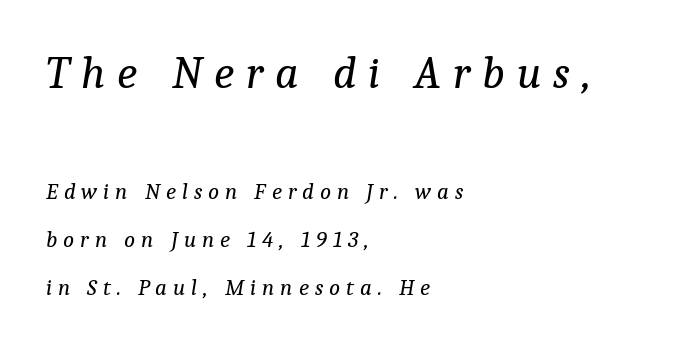
The type is letterspaced generously, with wide tracking. Each letter keeps its own natural width here, so spacing adapts to shape. Note: larger setting up top, smaller setting below. Vertical spacing — loose. Stroke mass is kept to a normal reading level or below. Rule under the text: the space is simply empty.
